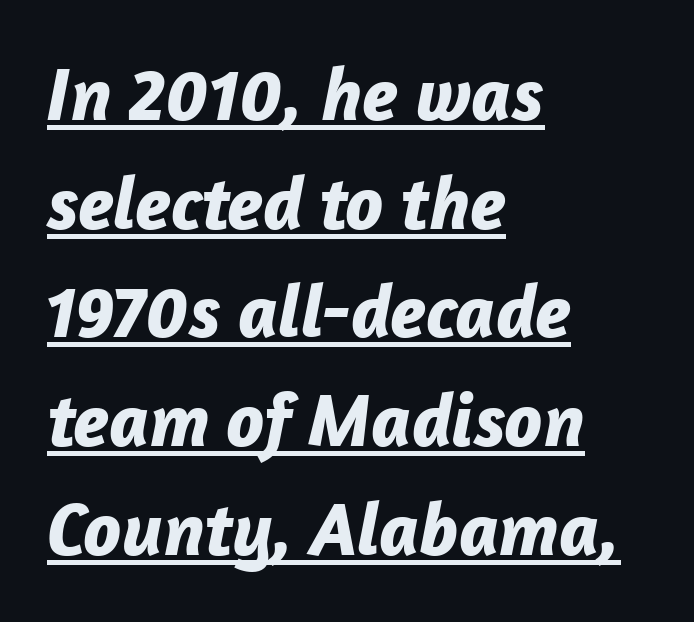
Q: Is the text bold? A: Yes.
Q: Is the text italic (slanted)? A: Yes, it leans right by about 12 degrees.
Q: Is the text underlined? A: Yes.
Q: How is the paragraph aligned? A: Left-aligned.
Q: Is the spacing between letters normal or unusually wide? A: Normal.
Q: Is the spacing between lines tight, normal or loose? A: Normal.
Q: Width (condensed, normal, or wide)? A: Normal.
Q: Stroke contrast? A: Low.
Q: x-height? A: Medium.
Q: Monospaced? A: No.
